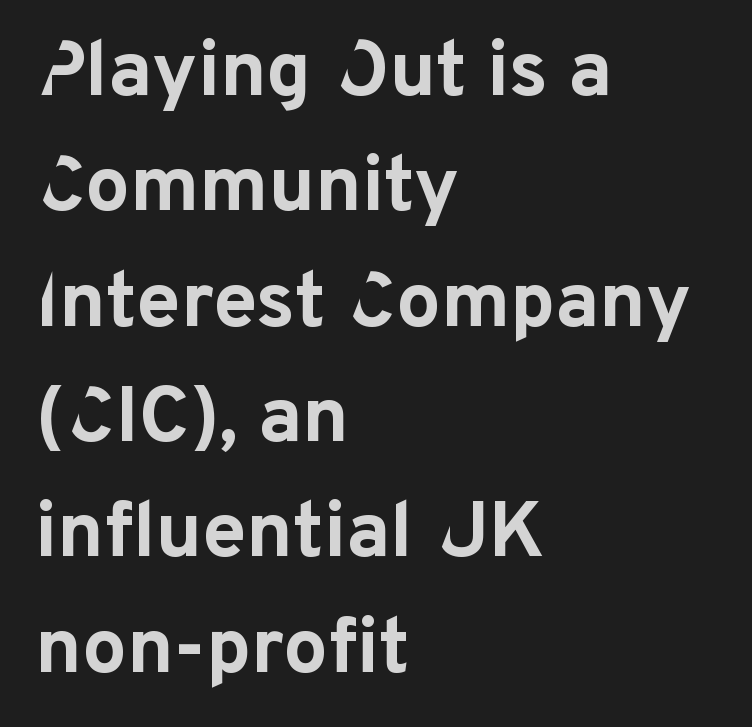
{"serif": "no", "italic": "no", "bold": "yes", "weight": "bold", "width": "normal", "stroke_contrast": "low", "x_height": "medium", "monospaced": "no", "underline": "no", "align": "left", "line_spacing": "normal", "line_spacing_ratio": 1.46, "letter_spacing": "normal", "letter_spacing_em": 0.0, "glyph_px": 79}
